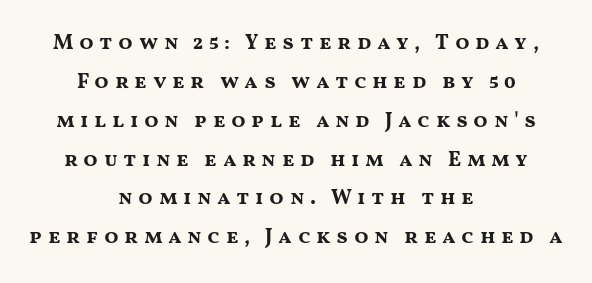
Tracking value appears strongly positive — letters spread wide. What weight is shown? A full bold with thick strokes. The space directly below the letters is spotless. The lettering holds an erect, upright posture throughout. The setting favours the middle, as headings and verse often do.
